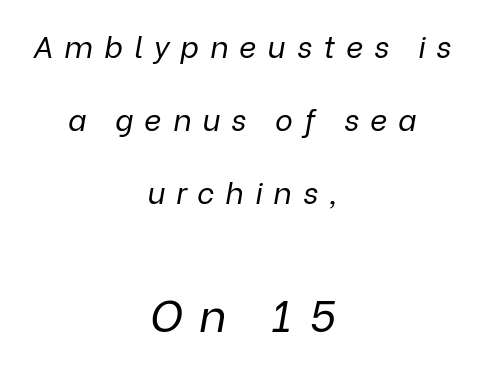
{"italic": "yes", "lean": "right", "slant_degrees": 9, "bold": "no", "weight": "regular", "width": "normal", "stroke_contrast": "low", "x_height": "medium", "monospaced": "no", "underline": "no", "align": "center", "line_spacing": "loose", "line_spacing_ratio": 2.44, "letter_spacing": "wide", "letter_spacing_em": 0.37, "larger_block": "second", "size_ratio": 1.5, "glyph_px": 45}
